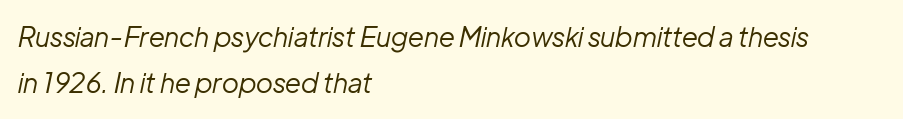
Slanted lettering throughout. Anything drawn beneath the words? Only blank space. The paragraph has a hard left edge and a soft right edge. Observe the ordinary spacing: letters are neighbours, not strangers. The font is comparable to plain body text, perhaps lighter.
